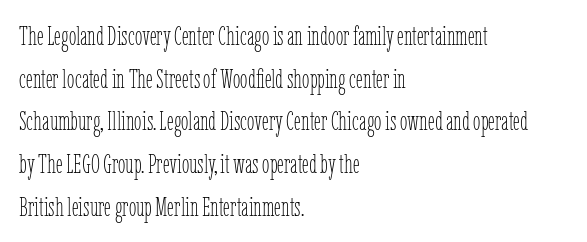
The ragged edge is on the right, which tells us the setting is flush left. Vertical strokes here are truly vertical. Heaviness? Minimal to ordinary, like unemphasized prose. Lines of text with bare space underneath.
